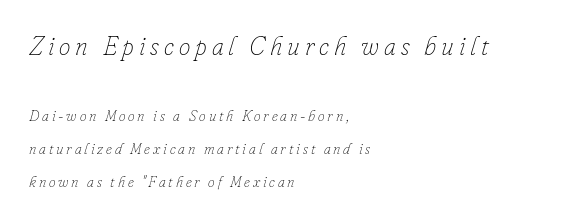
Posture: slanted. Heft: none added — not bold. The lines in this sample share a left origin and differ only in where they stop. The upper block of text is set noticeably larger than the block beneath it. Line spacing here is loose. Clear beneath every line of the passage.
